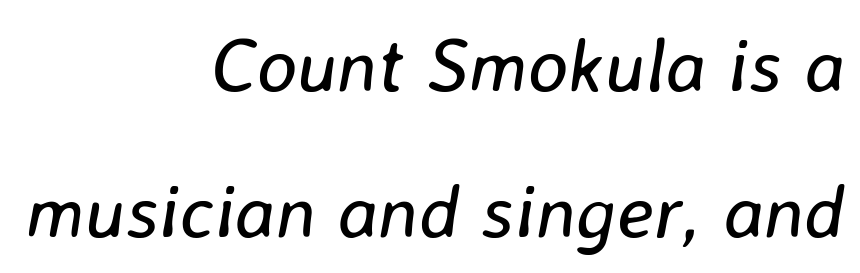
Bold? No — there's no thickening of the strokes. Leading is clearly above the norm, producing a sparse column. Observe the ordinary spacing: letters are neighbours, not strangers. The rendering uses natural spacing where letterforms have individual widths. Observe the lean: these are italic letterforms. A flush-right, rag-left setting is used for this passage.
